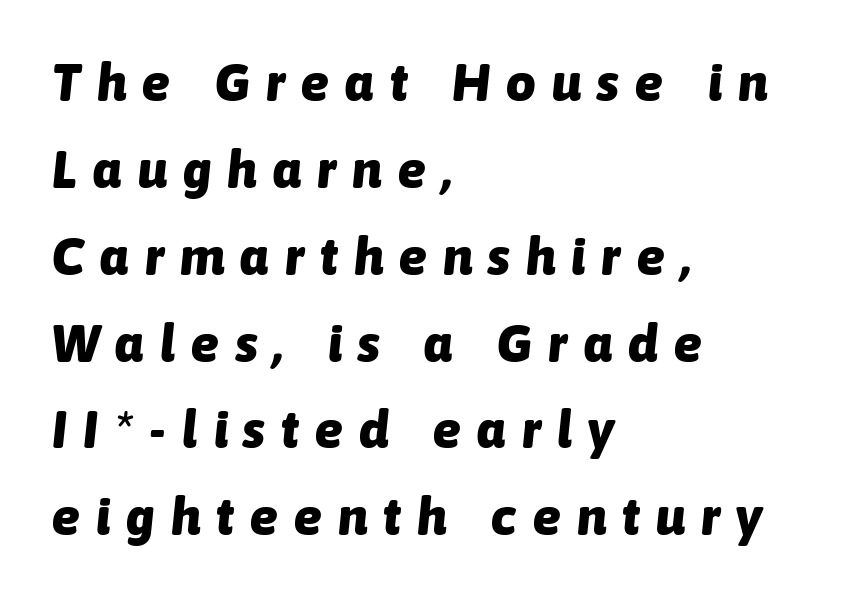
{"italic": "yes", "lean": "right", "slant_degrees": 6, "bold": "yes", "weight": "heavy", "width": "normal", "stroke_contrast": "low", "x_height": "medium", "monospaced": "no", "underline": "no", "align": "left", "line_spacing": "normal", "line_spacing_ratio": 1.67, "letter_spacing": "wide", "letter_spacing_em": 0.31, "glyph_px": 52}
